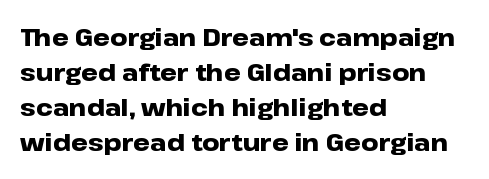
Q: Is the text bold? A: Yes.
Q: Is the text italic (slanted)? A: No, it is upright.
Q: Is the text underlined? A: No.
Q: How is the paragraph aligned? A: Left-aligned.
Q: Is the spacing between letters normal or unusually wide? A: Normal.
Q: Is the spacing between lines tight, normal or loose? A: Normal.
